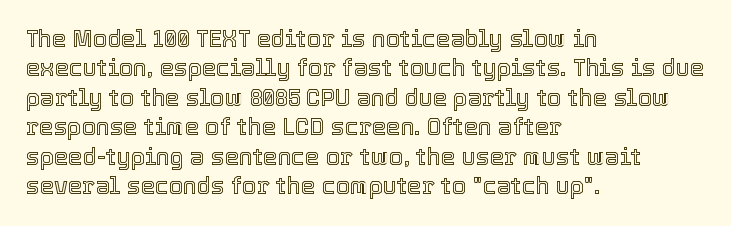
The image shows 23 px text type, upright; set left-aligned, normal line spacing (1.28x), normal letter spacing, not underlined.
